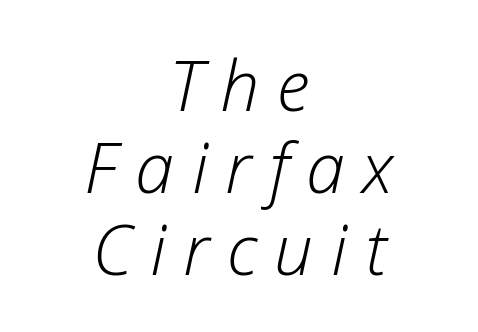
{"italic": "yes", "lean": "right", "slant_degrees": 12, "bold": "no", "weight": "light", "width": "normal", "stroke_contrast": "low", "x_height": "medium", "monospaced": "no", "underline": "no", "align": "center", "line_spacing_ratio": 1.17, "letter_spacing": "wide", "letter_spacing_em": 0.25, "glyph_px": 70}
